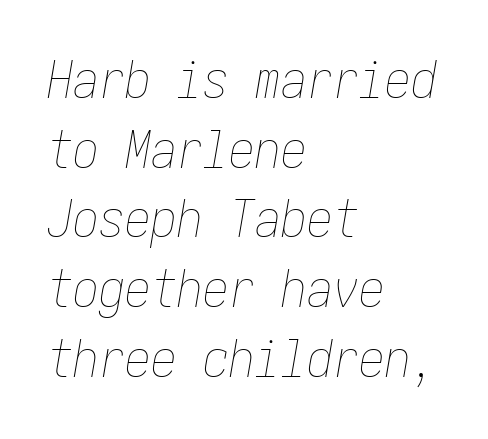
Horizontal bands of white between lines are of average thickness. Between one letter and the next there's only the usual sliver of space. Weight: regular or lighter. This sample uses an oblique cut, with every glyph tilted off the vertical. Horizontally, the lines are justified to the leading edge only. Check under the words: just untouched page.
